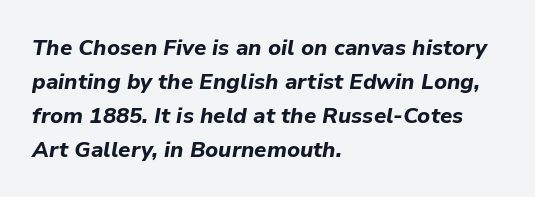
The image shows 22 px bold type, italic (leaning right); set left-aligned, normal line spacing (1.54x), normal letter spacing, not underlined.
